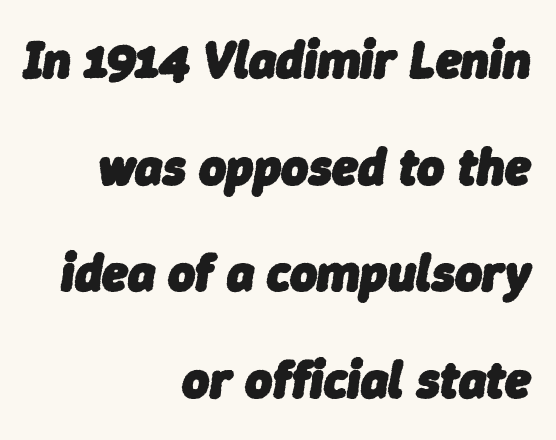
Slanted lettering throughout. The rag falls on the left side of this text block. The typesetting leans heavy: a genuine bold. Here the glyphs are tracked normally, forming tight word shapes. Spacing verdict: proportional, widths tailored to each character. Line spacing here is loose.
